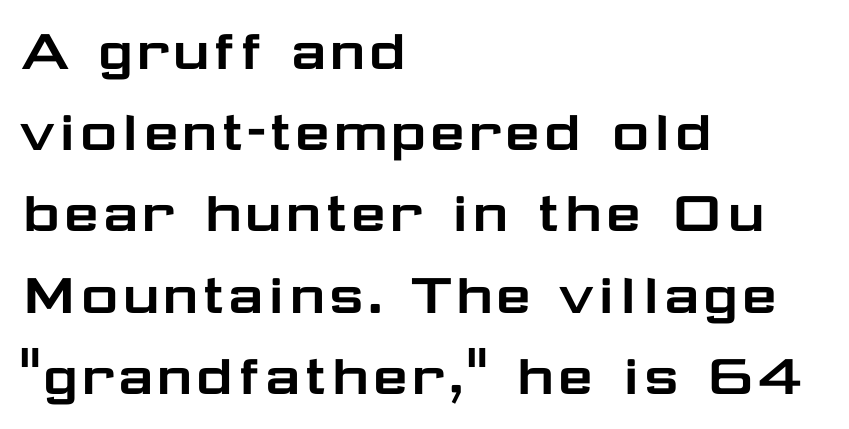
{"serif": "no", "italic": "no", "width": "wide", "stroke_contrast": "low", "x_height": "medium", "monospaced": "no", "underline": "no", "align": "left", "line_spacing": "normal", "line_spacing_ratio": 1.25, "letter_spacing": "normal", "letter_spacing_em": 0.0, "glyph_px": 65}
